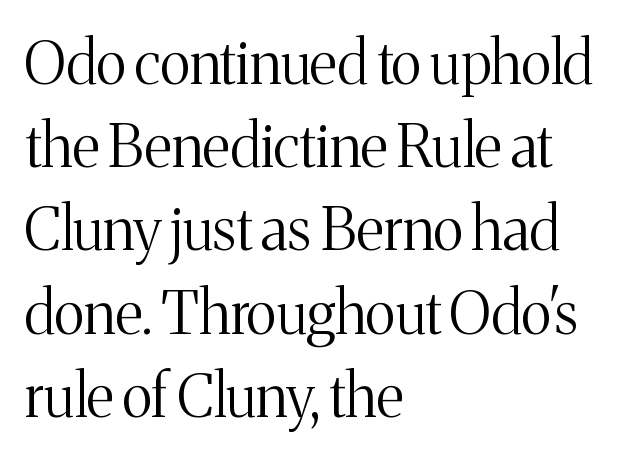
The image shows 59 px light serif type, upright; set left-aligned, normal line spacing (1.41x), normal letter spacing, not underlined; medium stroke contrast and a medium x-height.
